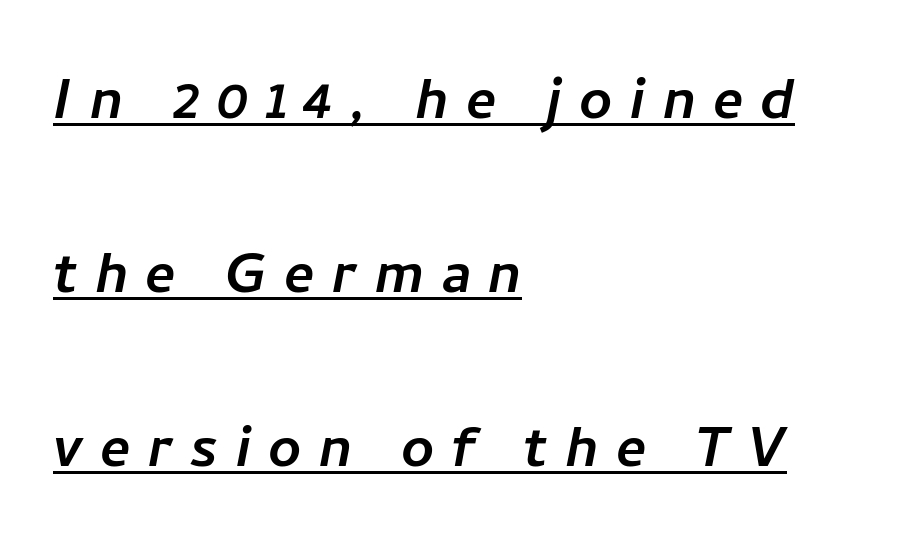
Beneath each row of characters lies a ruled line. You could not count columns in this text — the font is proportionally spaced. The leading is generous, giving the passage an open texture. No feet cap the strokes, marking this as sans-serif type.
